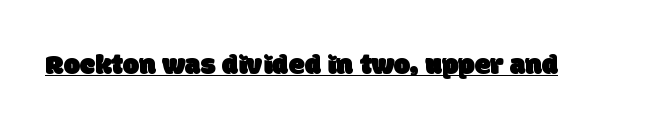
{"serif": "no", "width": "normal", "stroke_contrast": "low", "x_height": "large", "monospaced": "no", "underline": "yes", "letter_spacing": "normal", "letter_spacing_em": 0.0, "glyph_px": 29}
